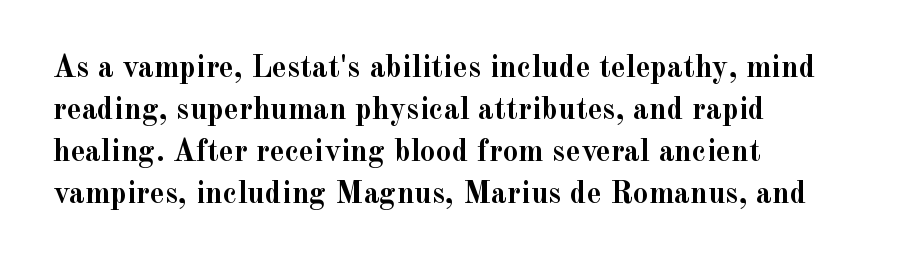
The lines sit at an ordinary, default distance from one another. This sample has the flowing, uneven cadence of proportional lettering. The letters sit at their default tracking, neither squeezed nor spread. Descender tails drop into unmarked territory.
